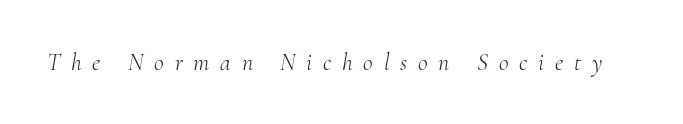
Weight: not bold — regular or lighter. Italic: yes, the glyphs are oblique. The gaps between neighbouring characters are conspicuously large. Each row of text sits above clean, open space.
